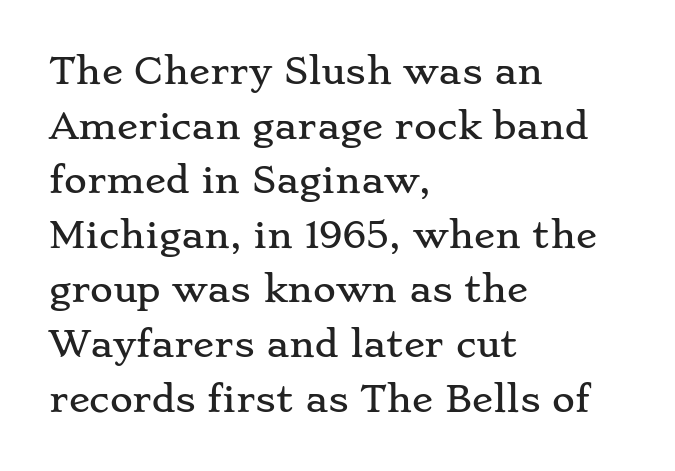
Q: Is the text italic (slanted)? A: No, it is upright.
Q: Is the typeface a serif or a sans-serif typeface? A: Serif.
Q: Is the text underlined? A: No.
Q: How is the paragraph aligned? A: Left-aligned.
Q: Is the spacing between letters normal or unusually wide? A: Normal.
Q: Is the spacing between lines tight, normal or loose? A: Normal.
Q: Width (condensed, normal, or wide)? A: Wide.
Q: Stroke contrast? A: Low.
Q: x-height? A: Small.
Q: Monospaced? A: No.
